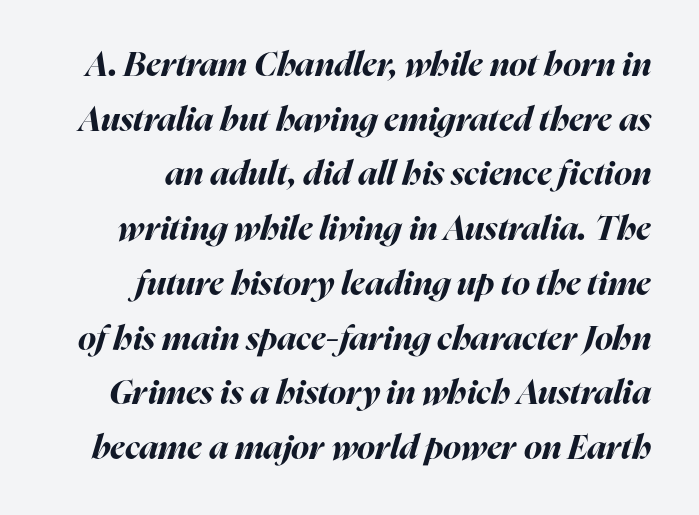
{"italic": "yes", "lean": "right", "slant_degrees": 16, "bold": "yes", "weight": "bold", "width": "normal", "stroke_contrast": "high", "x_height": "medium", "monospaced": "no", "underline": "no", "line_spacing": "normal", "line_spacing_ratio": 1.61, "letter_spacing": "normal", "letter_spacing_em": 0.0, "glyph_px": 34}
